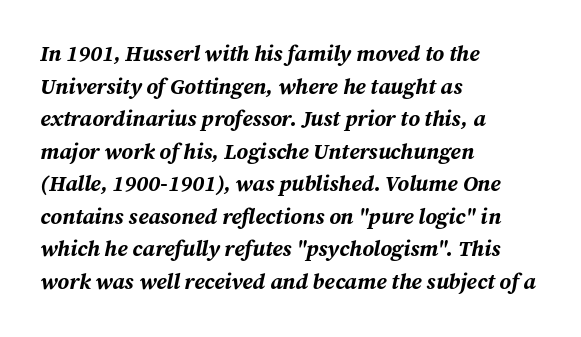
{"italic": "yes", "lean": "right", "slant_degrees": 12, "bold": "yes", "underline": "no", "align": "left", "line_spacing": "normal", "line_spacing_ratio": 1.48, "letter_spacing": "normal", "letter_spacing_em": 0.0, "glyph_px": 22}
